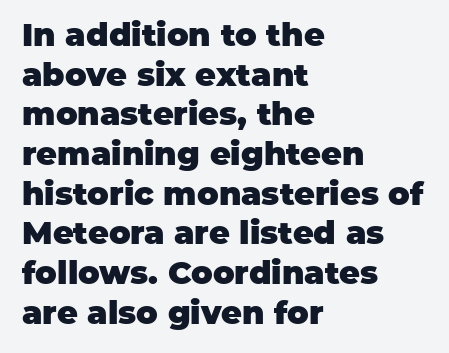
The image shows 32 px heavy sans-serif type, upright; set left-aligned, line spacing 1.24x, normal letter spacing, not underlined; low stroke contrast and a large x-height.
